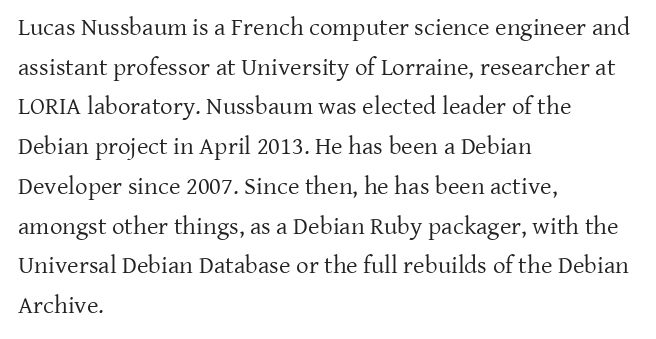
The image shows 25 px text type, upright; set left-aligned, normal line spacing (1.59x), normal letter spacing, not underlined.
